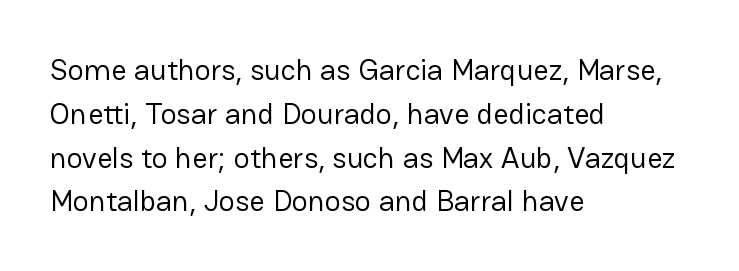
The lines are quadded left. The letters advance in unequal steps, a hallmark of proportional type. Tracking value appears to be zero — textbook default spacing. Compared with a typical body face, this is equally light or lighter still. Tall strokes in this sample are plumb rather than angled.
